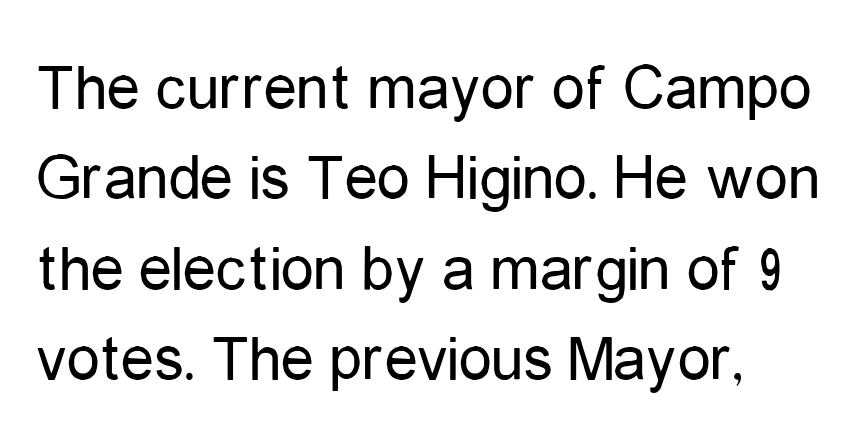
The image shows 66 px regular-weight, condensed sans-serif type, upright; set left-aligned, normal line spacing (1.37x), normal letter spacing, not underlined; low stroke contrast and a medium x-height.
